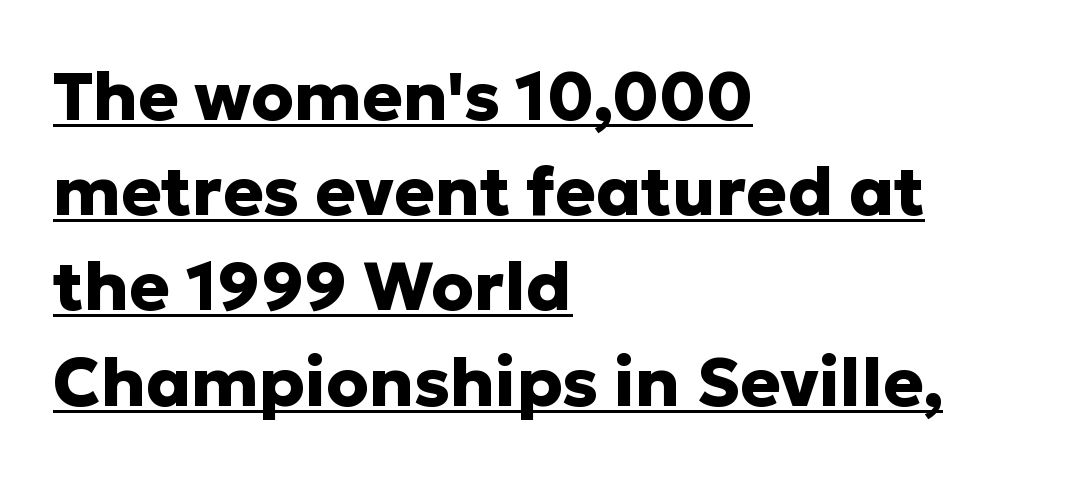
Q: Is the text bold? A: Yes.
Q: Is the text italic (slanted)? A: No, it is upright.
Q: Is the typeface a serif or a sans-serif typeface? A: Sans-serif.
Q: Is the text underlined? A: Yes.
Q: How is the paragraph aligned? A: Left-aligned.
Q: Is the spacing between letters normal or unusually wide? A: Normal.
Q: Is the spacing between lines tight, normal or loose? A: Normal.
Q: Width (condensed, normal, or wide)? A: Normal.
Q: Stroke contrast? A: Low.
Q: x-height? A: Medium.
Q: Monospaced? A: No.
